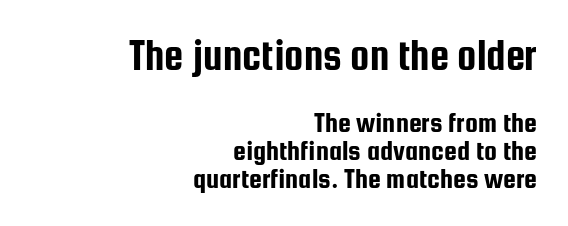
Notice how the stems are strictly vertical — no italics here. A typesetter would label this face a sans. The typesetter chose a ragged-left arrangement here. Rows of type sit shoulder to shoulder in the vertical direction.
